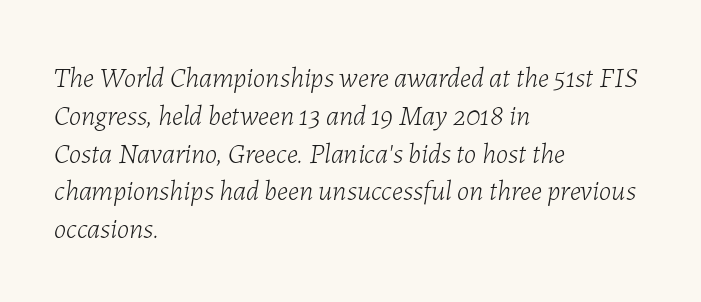
The letters advance in unequal steps, a hallmark of proportional type. Rule under the text: the space is simply empty. Which margin do the lines hug? The left one — the right edge is uneven. This block has exactly the height ordinary leading produces. The whole block is typeset with a tilt. Stem width sits at or under what a default text font uses.
